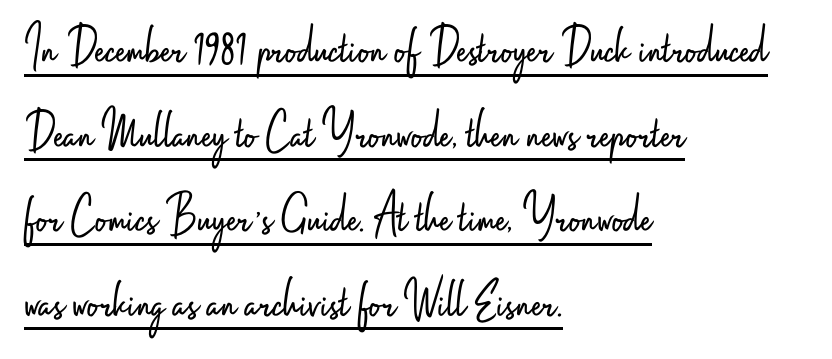
The image shows 56 px light, condensed sans-serif type; set left-aligned, normal line spacing (1.51x), normal letter spacing, underlined; low stroke contrast and a small x-height.
